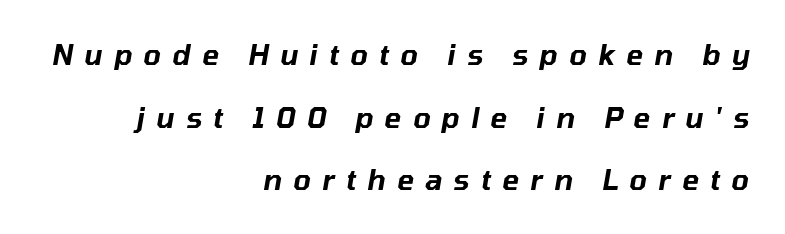
{"italic": "yes", "lean": "right", "slant_degrees": 10, "width": "normal", "stroke_contrast": "low", "x_height": "medium", "monospaced": "no", "underline": "no", "align": "right", "line_spacing": "loose", "line_spacing_ratio": 2.24, "letter_spacing": "wide", "letter_spacing_em": 0.4, "glyph_px": 28}
